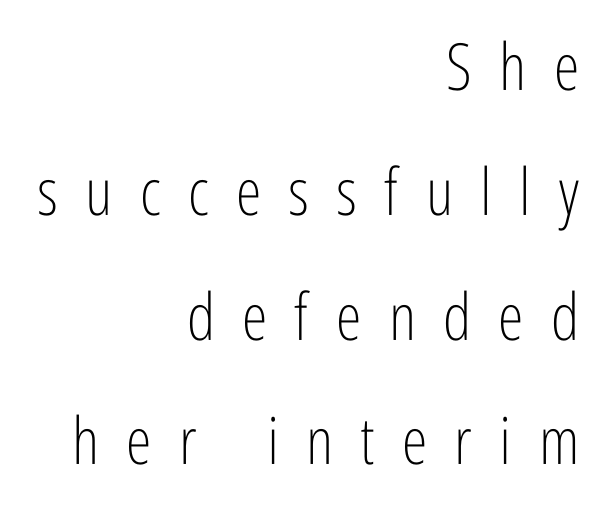
The image shows 65 px light, condensed sans-serif type, upright; set right-aligned, loose line spacing (1.92x), unusually wide letter spacing (+0.42 em), not underlined; low stroke contrast and a medium x-height.
